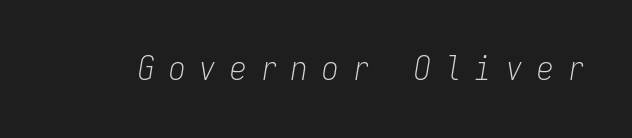
Q: Is the text bold? A: No.
Q: Is the text italic (slanted)? A: Yes, it leans right by about 9 degrees.
Q: Is the text underlined? A: No.
Q: Is the spacing between letters normal or unusually wide? A: Unusually wide.
Q: Width (condensed, normal, or wide)? A: Condensed.
Q: Stroke contrast? A: Low.
Q: x-height? A: Medium.
Q: Monospaced? A: Yes.
